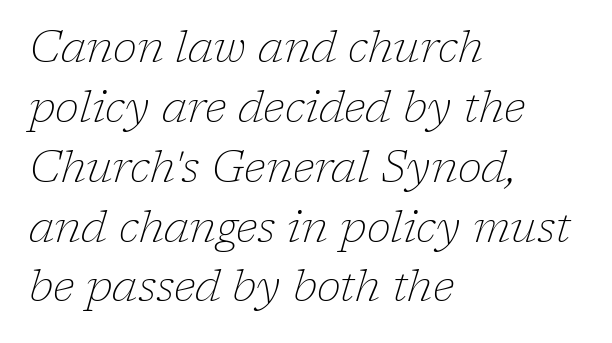
The image shows 44 px thin serif type, italic (leaning right); set left-aligned, normal line spacing (1.36x), normal letter spacing, not underlined; low stroke contrast and a medium x-height.
